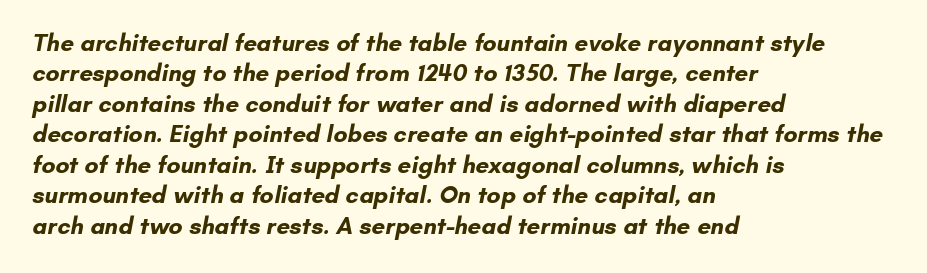
Each new line begins a customary step beneath the previous one. Descenders are the only things crossing below the line. Summary of weight: heavy, a full bold. Line starts are locked; line ends wander. The line texture is even and compact thanks to regular tracking.
